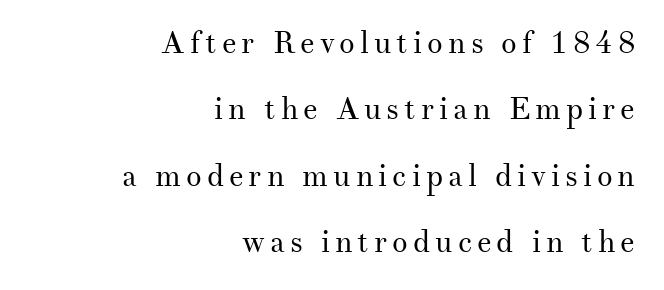
Is the stroke heavy? The answer is a plain regular-or-lighter. Are there feet on the stems? There are — it's a serif. A bare baseline throughout the passage. All the whitespace from short lines collects on the left. Characters remain perfectly vertical along every line.
